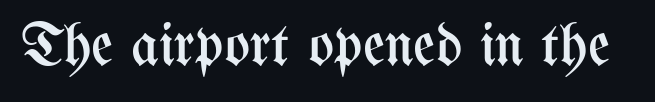
{"italic": "no", "bold": "no", "weight": "regular", "width": "condensed", "stroke_contrast": "medium", "x_height": "medium", "monospaced": "no", "underline": "no", "letter_spacing": "normal", "letter_spacing_em": 0.0, "glyph_px": 60}
